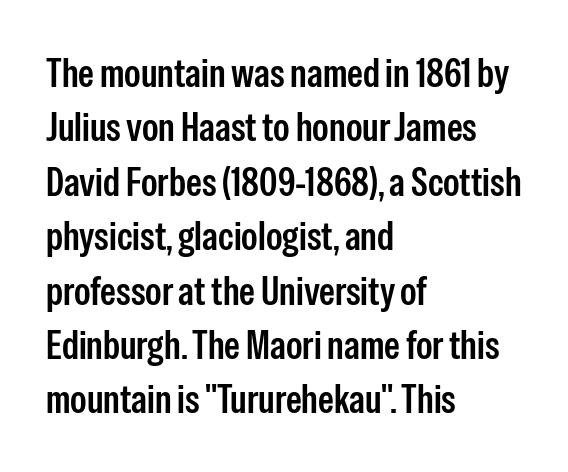
Q: Is the text italic (slanted)? A: No, it is upright.
Q: Is the typeface a serif or a sans-serif typeface? A: Sans-serif.
Q: Is the text underlined? A: No.
Q: How is the paragraph aligned? A: Left-aligned.
Q: Is the spacing between letters normal or unusually wide? A: Normal.
Q: Is the spacing between lines tight, normal or loose? A: Normal.
Q: Width (condensed, normal, or wide)? A: Condensed.
Q: Stroke contrast? A: Low.
Q: x-height? A: Medium.
Q: Monospaced? A: No.
